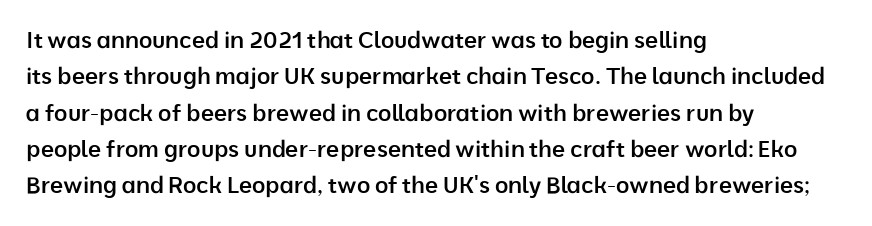
{"italic": "no", "bold": "semi", "underline": "no", "align": "left", "line_spacing": "normal", "line_spacing_ratio": 1.58, "letter_spacing": "normal", "letter_spacing_em": 0.0, "glyph_px": 23}
